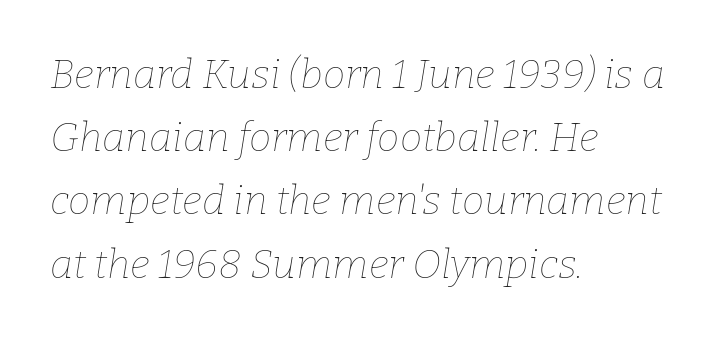
Q: Is the text bold? A: No.
Q: Is the text italic (slanted)? A: Yes, it leans right by about 9 degrees.
Q: Is the text underlined? A: No.
Q: How is the paragraph aligned? A: Left-aligned.
Q: Is the spacing between letters normal or unusually wide? A: Normal.
Q: Is the spacing between lines tight, normal or loose? A: Normal.
Q: Width (condensed, normal, or wide)? A: Normal.
Q: Stroke contrast? A: Low.
Q: x-height? A: Medium.
Q: Monospaced? A: No.
